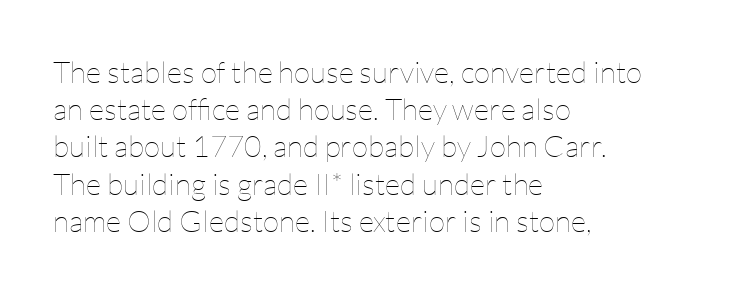
Character widths vary here, with narrow letters taking less room than wide ones. Underline: absent. Each stroke keeps to a modest, everyday thickness or less. Inter-character spacing is left at the font's built-in metrics. Posture: straight, roman, zero tilt.
